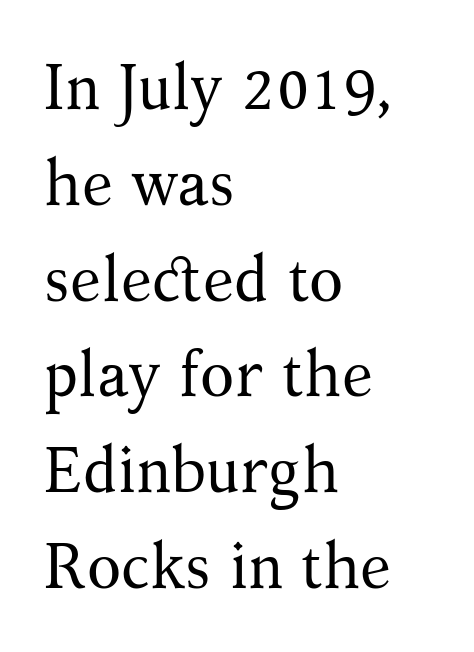
Q: Is the text bold? A: No.
Q: Is the text italic (slanted)? A: No, it is upright.
Q: Is the typeface a serif or a sans-serif typeface? A: Serif.
Q: Is the text underlined? A: No.
Q: How is the paragraph aligned? A: Left-aligned.
Q: Is the spacing between letters normal or unusually wide? A: Normal.
Q: Is the spacing between lines tight, normal or loose? A: Normal.
Q: Width (condensed, normal, or wide)? A: Normal.
Q: Stroke contrast? A: Medium.
Q: x-height? A: Medium.
Q: Monospaced? A: No.
